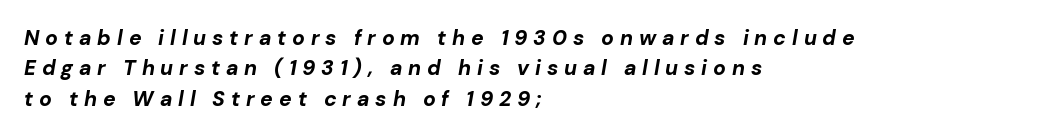
The image shows 21 px bold type, italic (leaning right); set left-aligned, normal line spacing (1.45x), unusually wide letter spacing (+0.28 em), not underlined.
